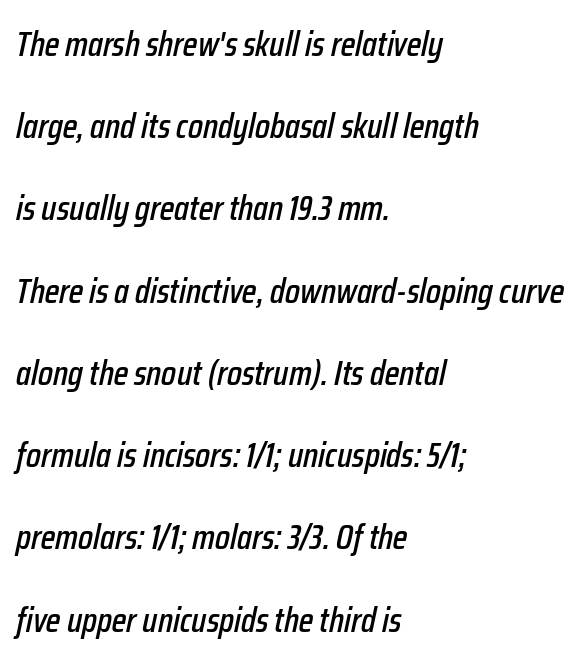
The image shows 35 px condensed type, italic (leaning right); set left-aligned, loose line spacing (2.35x), normal letter spacing, not underlined; low stroke contrast and a medium x-height.
